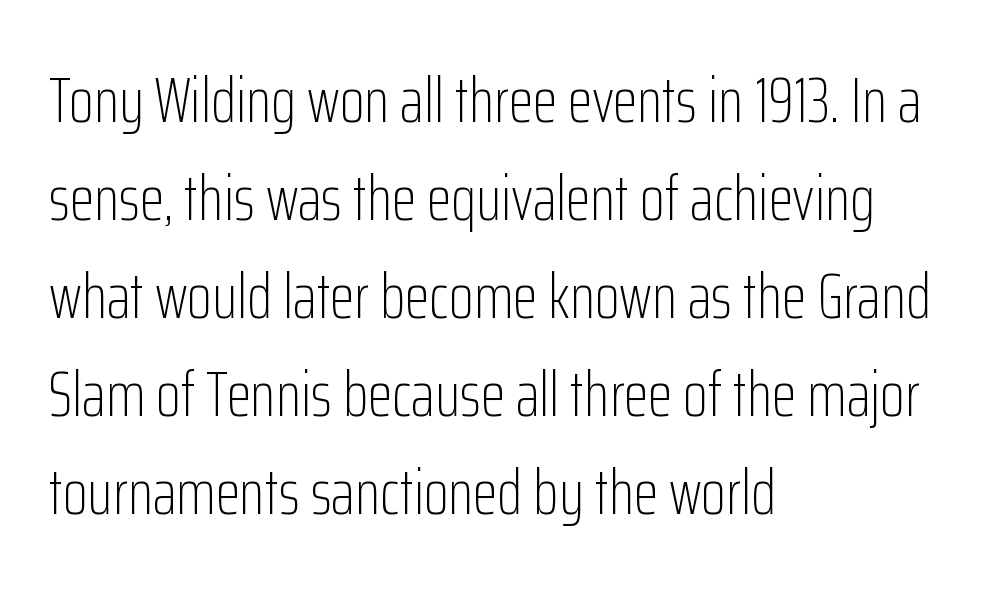
Summary of weight: not heavy and not bold. Every character sits straight up, as roman type does. Letterform terminals end flat and unadorned throughout the passage. Each new line begins a customary step beneath the previous one. Each row of text sits above clean, open space.
